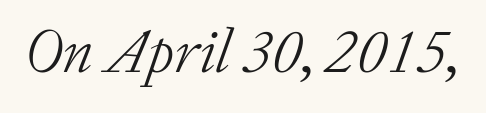
{"serif": "yes", "italic": "yes", "lean": "right", "slant_degrees": 20, "bold": "no", "weight": "light", "width": "normal", "stroke_contrast": "low", "x_height": "medium", "monospaced": "no", "underline": "no", "letter_spacing": "normal", "letter_spacing_em": 0.0, "glyph_px": 62}
